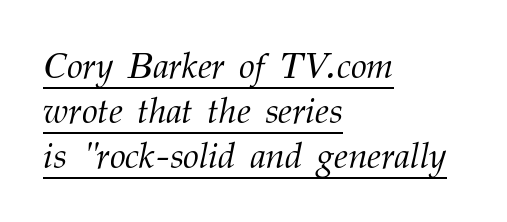
Horizontally, the lines are justified to the leading edge only. Proportional: the letters do not fall into vertical columns. Default kerning and tracking; the words read as compact shapes. Regarding leading, the lines here are spaced in the standard way. Characters are canted at an angle relative to the baseline's perpendicular.
